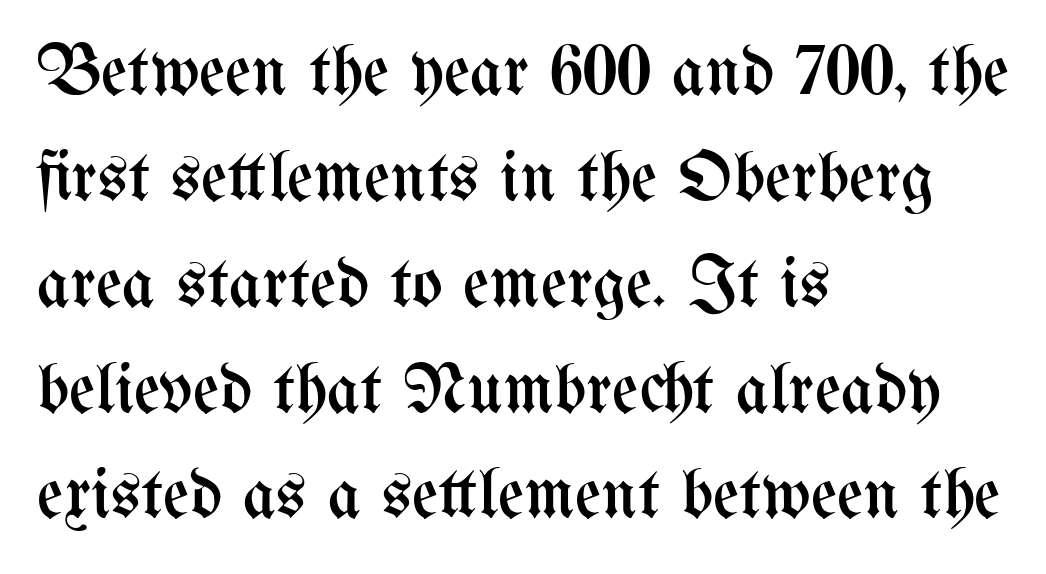
Q: Is the text bold? A: No.
Q: Is the text italic (slanted)? A: No, it is upright.
Q: Is the text underlined? A: No.
Q: How is the paragraph aligned? A: Left-aligned.
Q: Is the spacing between letters normal or unusually wide? A: Normal.
Q: Is the spacing between lines tight, normal or loose? A: Normal.
Q: Width (condensed, normal, or wide)? A: Condensed.
Q: Stroke contrast? A: Medium.
Q: x-height? A: Medium.
Q: Monospaced? A: No.
